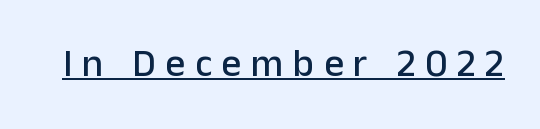
Q: Is the text italic (slanted)? A: No, it is upright.
Q: Is the typeface a serif or a sans-serif typeface? A: Sans-serif.
Q: Is the text underlined? A: Yes.
Q: Is the spacing between letters normal or unusually wide? A: Unusually wide.
Q: Width (condensed, normal, or wide)? A: Normal.
Q: Stroke contrast? A: Low.
Q: x-height? A: Medium.
Q: Monospaced? A: No.
